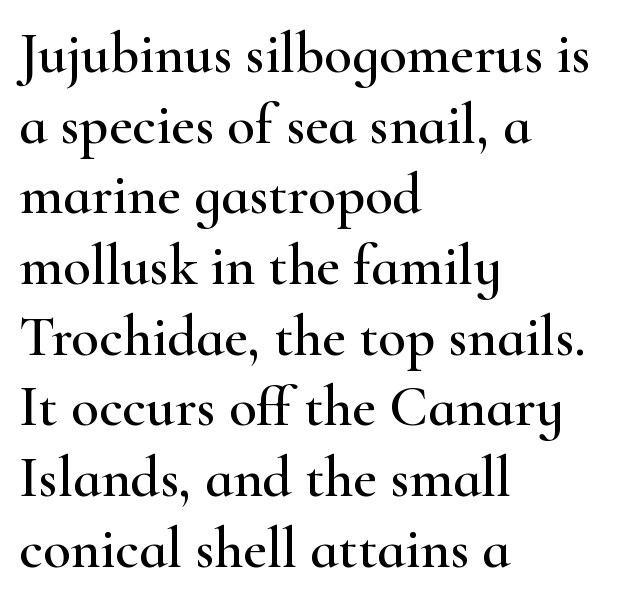
The image shows 57 px wide serif type, upright; set left-aligned, line spacing 1.24x, normal letter spacing, not underlined; high stroke contrast and a small x-height.
